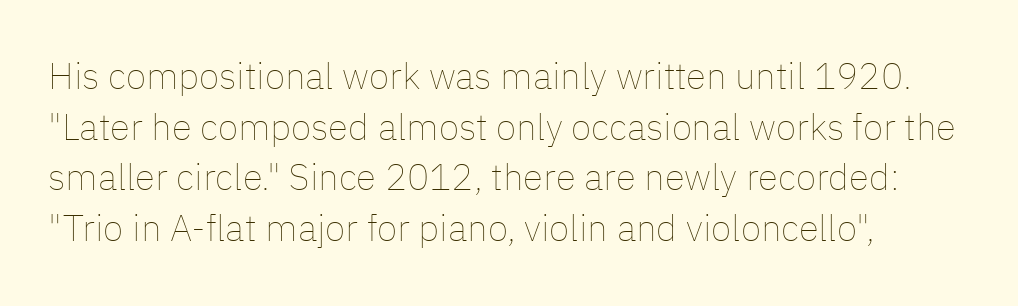
Ascenders rise straight up at ninety degrees. This sample uses plain, unmodified letter spacing. The gap between lines stays unmarked. Do the characters align in a grid? No, the font is proportional. Quick note: interline space is typical. Leftover space on each line is placed entirely after the last word.
